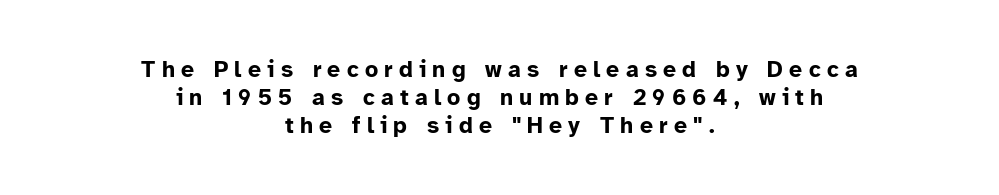
{"italic": "no", "bold": "yes", "underline": "no", "align": "center", "line_spacing_ratio": 1.21, "letter_spacing": "wide", "letter_spacing_em": 0.27, "glyph_px": 23}
